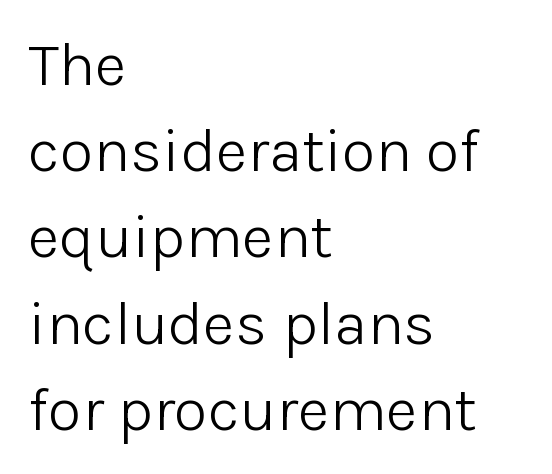
The letters look calm and open, with moderate or lighter stems. Type style note: lacks serifs. Any mark beneath the type? The region is blank. Tracking value appears to be zero — textbook default spacing.
